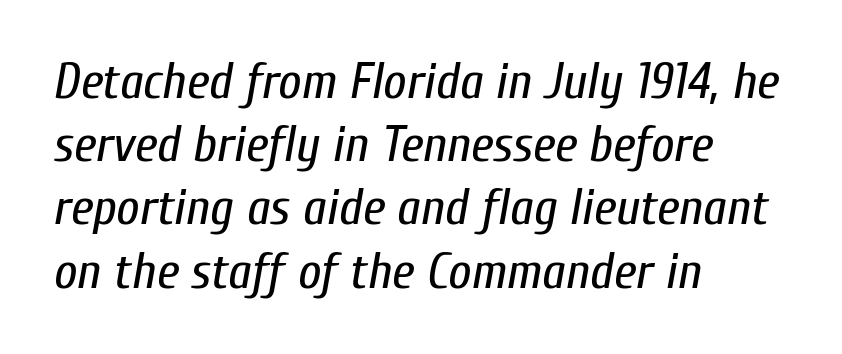
{"italic": "yes", "lean": "right", "slant_degrees": 10, "bold": "no", "weight": "regular", "width": "condensed", "stroke_contrast": "low", "x_height": "medium", "monospaced": "no", "underline": "no", "align": "left", "line_spacing_ratio": 1.24, "letter_spacing": "normal", "letter_spacing_em": 0.0, "glyph_px": 51}
